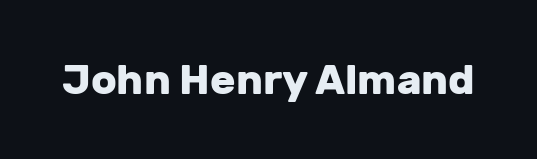
The image shows 42 px heavy sans-serif type, upright; set normal letter spacing, not underlined; low stroke contrast and a medium x-height.
